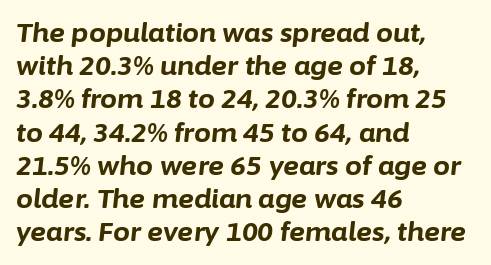
Words appear dense and cohesive because spacing is normal. These lines are set flush left with a ragged right edge. Set as a true bold cut, around the 700 mark. Slanted lettering throughout. The specimen omits any rule beneath the text block's lines.
